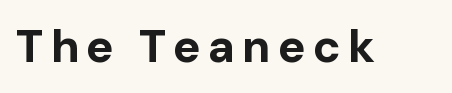
Every stem runs plumb, perpendicular to the baseline. Its strokes are broad and dark, the hallmark of bold type. What kind of face is this? One without serifs — a sans. Type without underlining.
